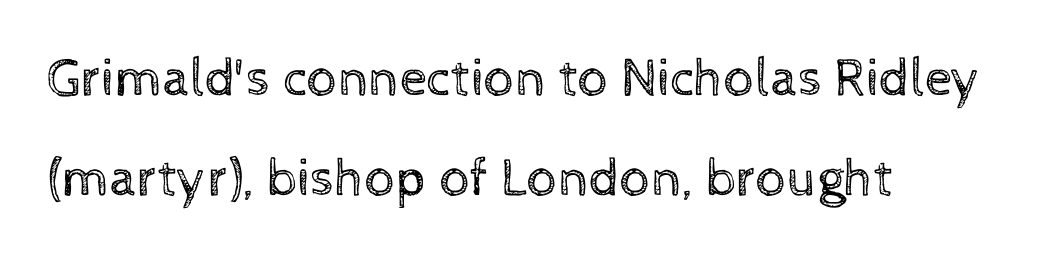
The image shows 54 px regular-weight type, upright; set left-aligned, line spacing 1.86x, normal letter spacing, not underlined; a medium x-height.
